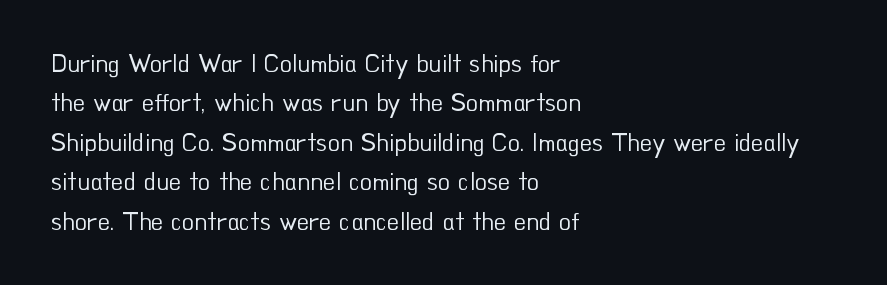
This block has exactly the height ordinary leading produces. Heft: none added — not bold. The face used here is rendered with its standard letterfit. Horizontally, the lines are justified to the leading edge only.
